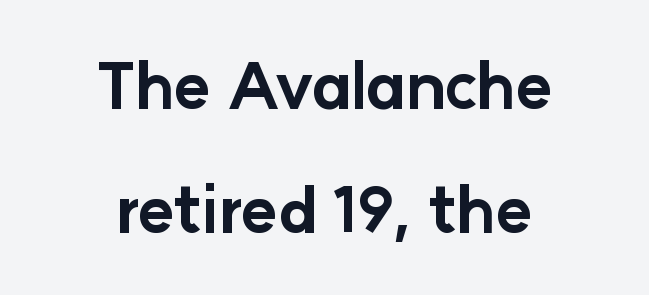
The image shows 63 px bold sans-serif type, upright; set centered, loose line spacing (1.97x), normal letter spacing, not underlined; low stroke contrast and a medium x-height.
